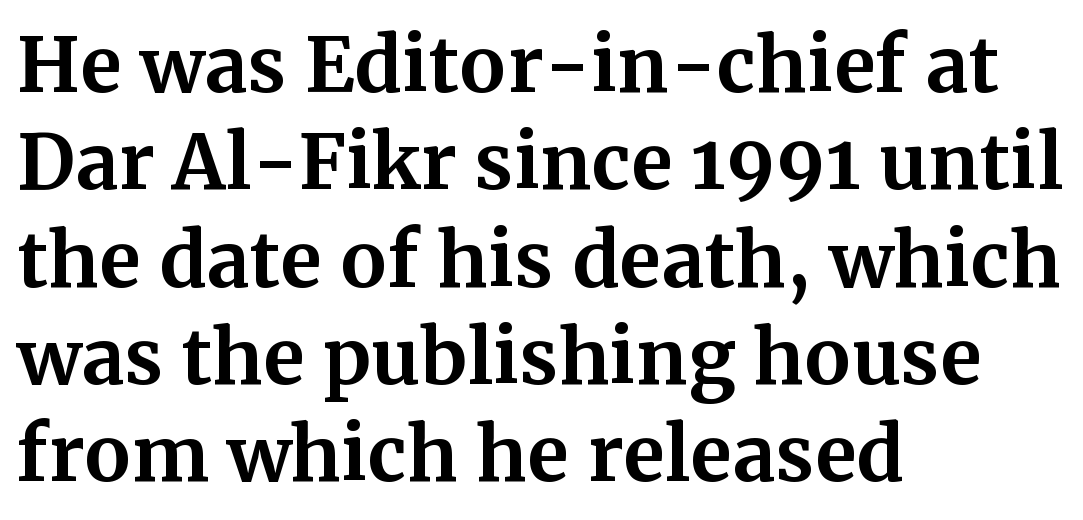
{"serif": "yes", "italic": "no", "bold": "yes", "weight": "bold", "width": "normal", "stroke_contrast": "medium", "x_height": "medium", "monospaced": "no", "underline": "no", "align": "left", "line_spacing": "normal", "line_spacing_ratio": 1.28, "letter_spacing": "normal", "letter_spacing_em": 0.0, "glyph_px": 76}
